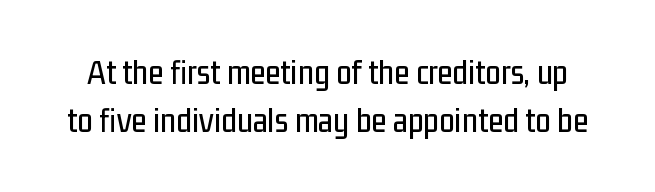
{"serif": "no", "italic": "no", "width": "condensed", "stroke_contrast": "low", "x_height": "medium", "monospaced": "no", "underline": "no", "line_spacing": "normal", "line_spacing_ratio": 1.36, "letter_spacing": "normal", "letter_spacing_em": 0.0, "glyph_px": 35}
